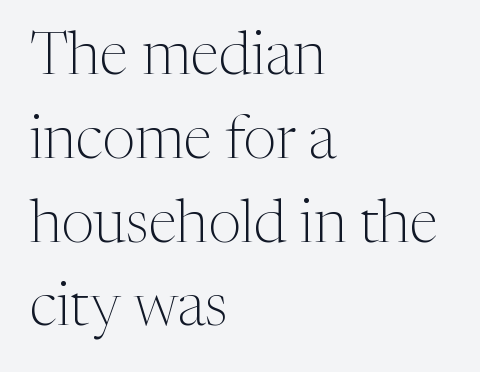
The image shows 59 px light serif type, upright; set left-aligned, normal line spacing (1.42x), normal letter spacing, not underlined; medium stroke contrast and a medium x-height.
